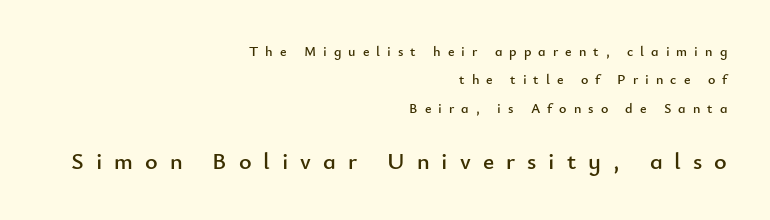
The image shows 24 px text type, upright; set right-aligned, loose line spacing (2.02x), unusually wide letter spacing (+0.5 em), not underlined; the second (bottom) block is 1.71x larger.
